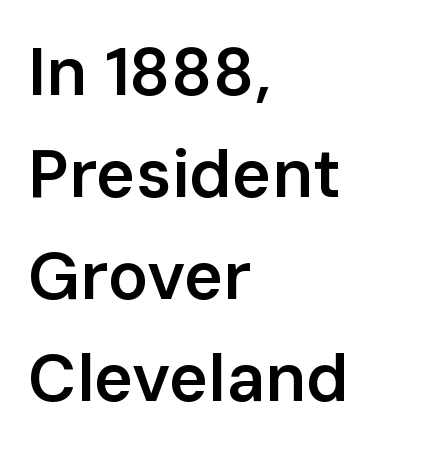
The image shows 67 px semibold sans-serif type, upright; set left-aligned, normal line spacing (1.52x), normal letter spacing, not underlined; low stroke contrast and a medium x-height.
